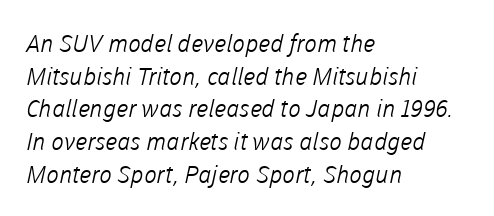
Q: Is the text bold? A: No.
Q: Is the text underlined? A: No.
Q: How is the paragraph aligned? A: Left-aligned.
Q: Is the spacing between letters normal or unusually wide? A: Normal.
Q: Is the spacing between lines tight, normal or loose? A: Normal.
